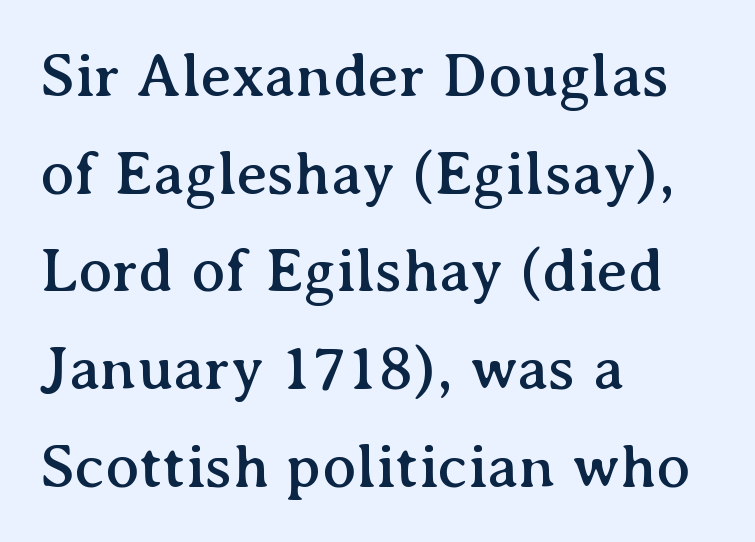
Q: Is the text italic (slanted)? A: No, it is upright.
Q: Is the typeface a serif or a sans-serif typeface? A: Serif.
Q: Is the text underlined? A: No.
Q: How is the paragraph aligned? A: Left-aligned.
Q: Is the spacing between letters normal or unusually wide? A: Normal.
Q: Is the spacing between lines tight, normal or loose? A: Normal.
Q: Width (condensed, normal, or wide)? A: Normal.
Q: Stroke contrast? A: Medium.
Q: x-height? A: Medium.
Q: Monospaced? A: No.
